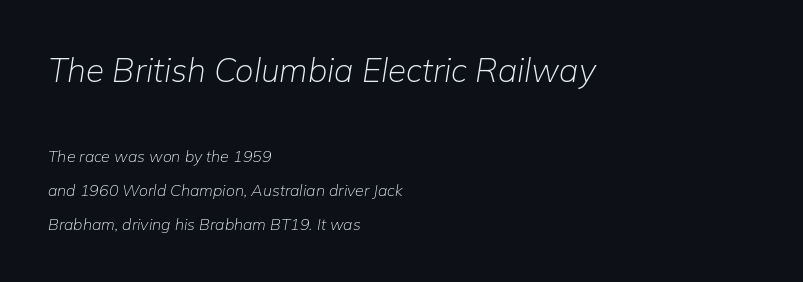
{"italic": "yes", "lean": "right", "slant_degrees": 9, "bold": "no", "weight": "light", "width": "normal", "stroke_contrast": "low", "x_height": "medium", "monospaced": "no", "underline": "no", "align": "left", "line_spacing": "loose", "line_spacing_ratio": 2.13, "letter_spacing": "normal", "letter_spacing_em": 0.0, "larger_block": "first", "size_ratio": 2.06, "glyph_px": 33}
